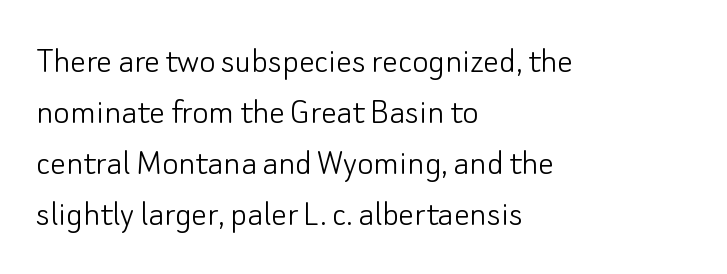
Q: Is the text bold? A: No.
Q: Is the text italic (slanted)? A: No, it is upright.
Q: Is the typeface a serif or a sans-serif typeface? A: Sans-serif.
Q: Is the text underlined? A: No.
Q: How is the paragraph aligned? A: Left-aligned.
Q: Is the spacing between letters normal or unusually wide? A: Normal.
Q: Is the spacing between lines tight, normal or loose? A: Normal.
Q: Width (condensed, normal, or wide)? A: Normal.
Q: Stroke contrast? A: Low.
Q: x-height? A: Small.
Q: Monospaced? A: No.
